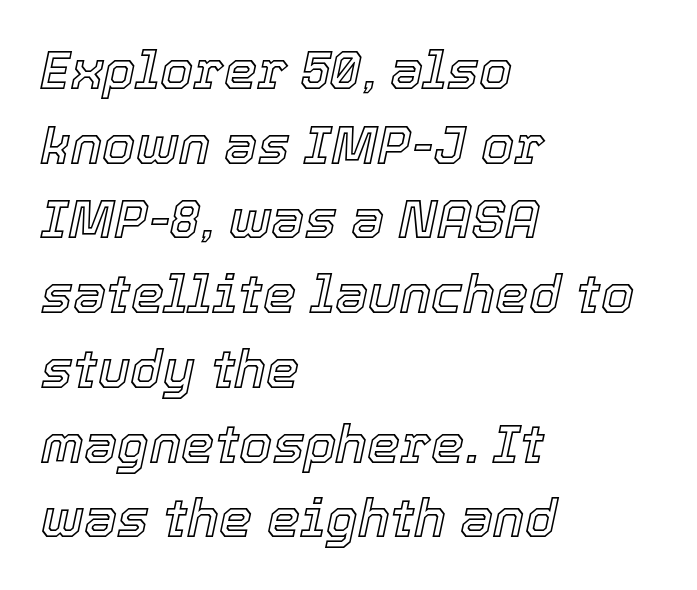
Posture: slanted. The face used here is rendered with its standard letterfit. The rag falls on the right side of this text block. You could not count columns in this text — the font is proportionally spaced. Rows of type keep a routine distance in the vertical direction. Each row of text sits above clean, open space.
